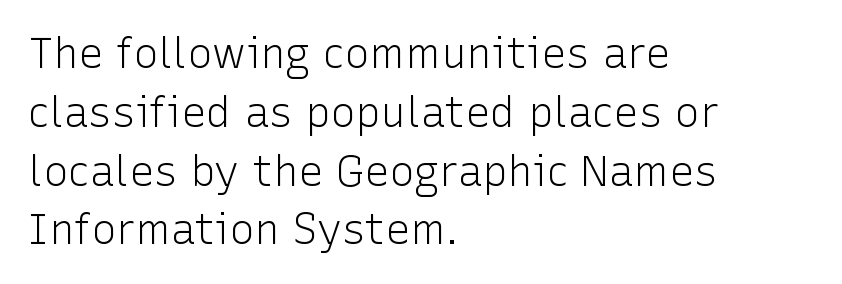
Q: Is the text bold? A: No.
Q: Is the text italic (slanted)? A: No, it is upright.
Q: Is the typeface a serif or a sans-serif typeface? A: Sans-serif.
Q: Is the text underlined? A: No.
Q: How is the paragraph aligned? A: Left-aligned.
Q: Is the spacing between letters normal or unusually wide? A: Normal.
Q: Is the spacing between lines tight, normal or loose? A: Normal.
Q: Width (condensed, normal, or wide)? A: Normal.
Q: Stroke contrast? A: Low.
Q: x-height? A: Medium.
Q: Monospaced? A: No.
